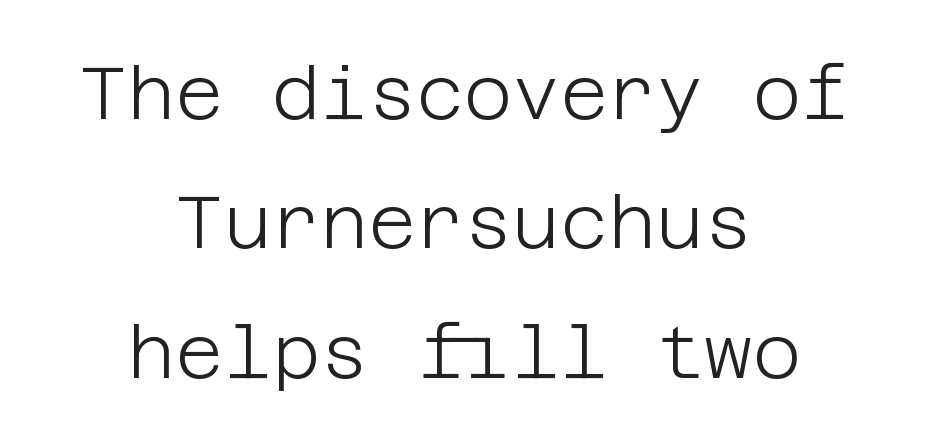
{"serif": "no", "italic": "no", "bold": "no", "weight": "light", "width": "normal", "stroke_contrast": "low", "x_height": "large", "underline": "no", "align": "center", "line_spacing_ratio": 1.75, "letter_spacing": "normal", "letter_spacing_em": 0.0, "glyph_px": 74}
